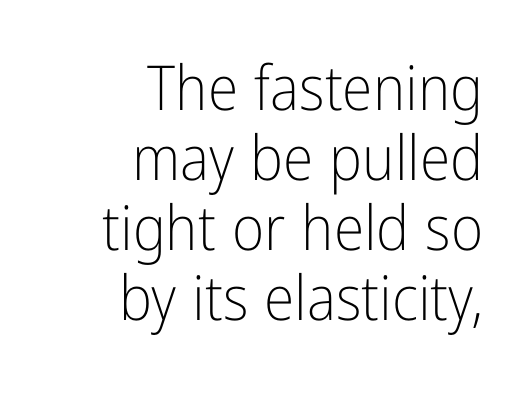
{"serif": "no", "italic": "no", "bold": "no", "weight": "light", "width": "condensed", "stroke_contrast": "low", "x_height": "medium", "monospaced": "no", "underline": "no", "align": "right", "line_spacing": "tight", "line_spacing_ratio": 1.13, "letter_spacing": "normal", "letter_spacing_em": 0.0, "glyph_px": 62}
